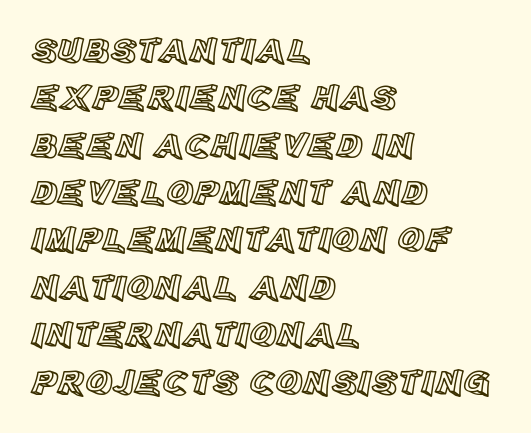
Q: Is the text italic (slanted)? A: Yes.
Q: Is the text underlined? A: No.
Q: How is the paragraph aligned? A: Left-aligned.
Q: Is the spacing between letters normal or unusually wide? A: Normal.
Q: Is the spacing between lines tight, normal or loose? A: Normal.
Q: Width (condensed, normal, or wide)? A: Normal.
Q: x-height? A: Large.
Q: Monospaced? A: No.
